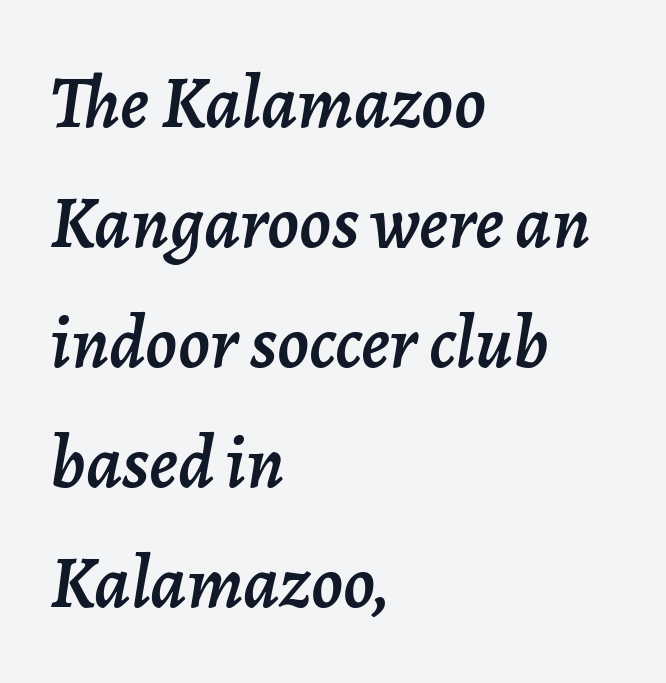
The tracking reads as untouched default to a designer's eye. Looks like regular typesetting: each glyph gets only the width it needs. Unmarked baselines from the first word to the last. Short and long lines alike share a common starting point at left. Characters are canted at an angle relative to the baseline's perpendicular.
